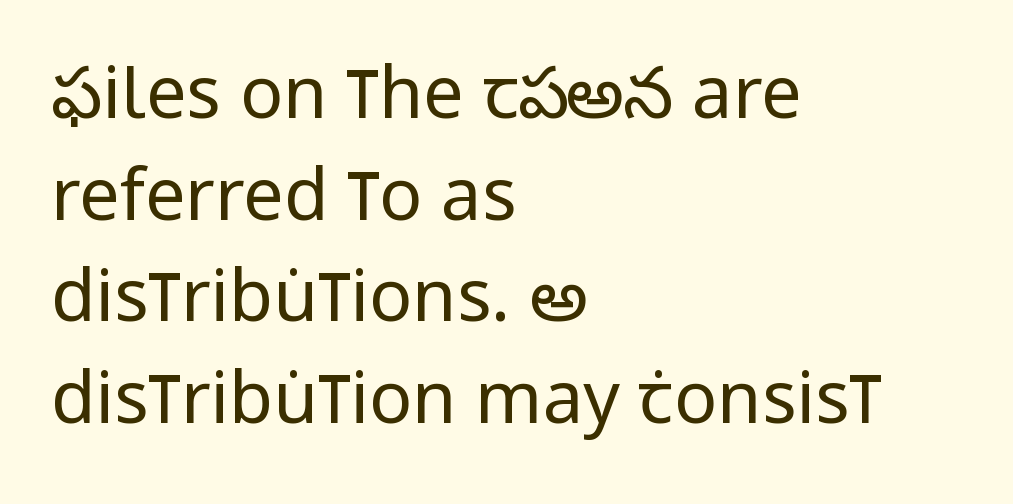
Is this a fixed-width face? No — the glyphs have proportional, varying widths. This reads as an unemphasized weight, regular at the heaviest. The lines sit at an ordinary, default distance from one another. Vertical strokes here are truly vertical. Caption: multi-line text, flush left, ragged right. The baseline area is clear.
